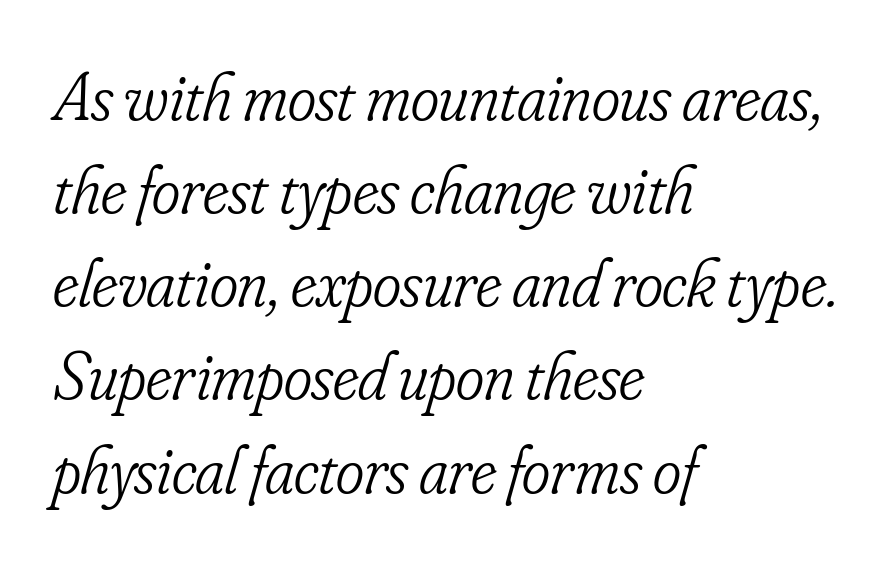
The image shows 68 px light, condensed serif type, italic (leaning right); set left-aligned, normal line spacing (1.37x), normal letter spacing, not underlined; low stroke contrast and a small x-height.
